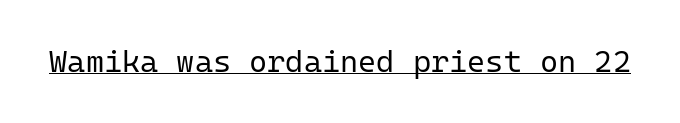
Q: Is the text bold? A: No.
Q: Is the text italic (slanted)? A: No, it is upright.
Q: Is the typeface a serif or a sans-serif typeface? A: Sans-serif.
Q: Is the text underlined? A: Yes.
Q: Is the spacing between letters normal or unusually wide? A: Normal.
Q: Width (condensed, normal, or wide)? A: Normal.
Q: Stroke contrast? A: Low.
Q: x-height? A: Medium.
Q: Monospaced? A: Yes.
